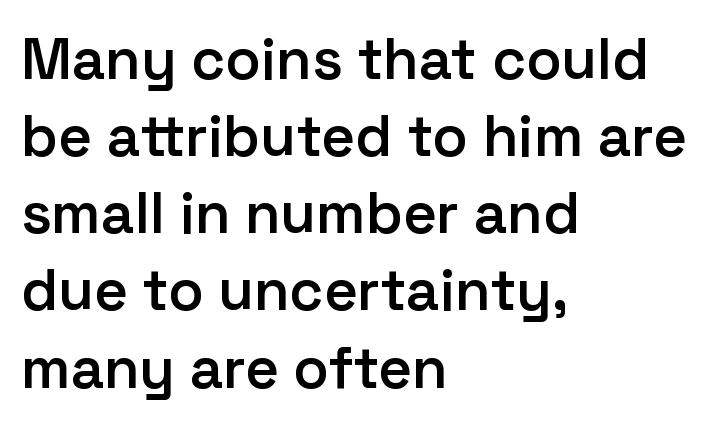
The image shows 58 px semibold sans-serif type, upright; set left-aligned, normal line spacing (1.33x), normal letter spacing, not underlined; low stroke contrast and a medium x-height.
